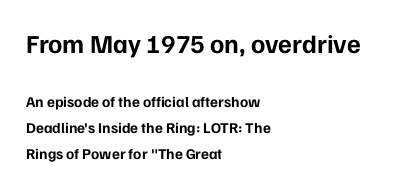
A student would notice the top passage is typeset larger than what follows. Weight: bold. Tracking value appears to be zero — textbook default spacing. Posture: vertical. This rendering features lettering with no underline.
